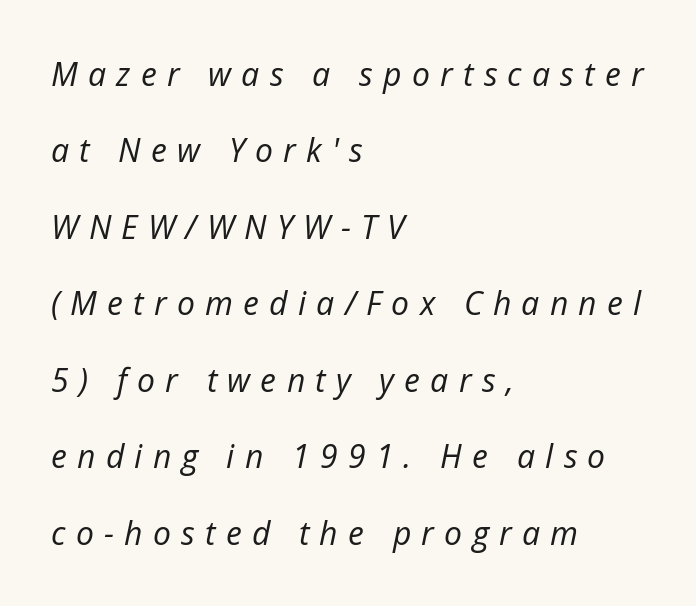
Q: Is the text bold? A: No.
Q: Is the text italic (slanted)? A: Yes, it leans right by about 12 degrees.
Q: Is the text underlined? A: No.
Q: How is the paragraph aligned? A: Left-aligned.
Q: Is the spacing between letters normal or unusually wide? A: Unusually wide.
Q: Is the spacing between lines tight, normal or loose? A: Loose.
Q: Width (condensed, normal, or wide)? A: Normal.
Q: Stroke contrast? A: Low.
Q: x-height? A: Medium.
Q: Monospaced? A: No.
